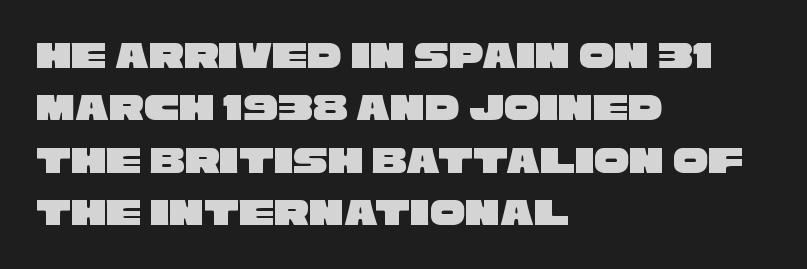
{"serif": "no", "width": "wide", "stroke_contrast": "low", "x_height": "large", "monospaced": "no", "underline": "no", "align": "left", "line_spacing": "normal", "line_spacing_ratio": 1.34, "letter_spacing": "normal", "letter_spacing_em": 0.0, "glyph_px": 39}
